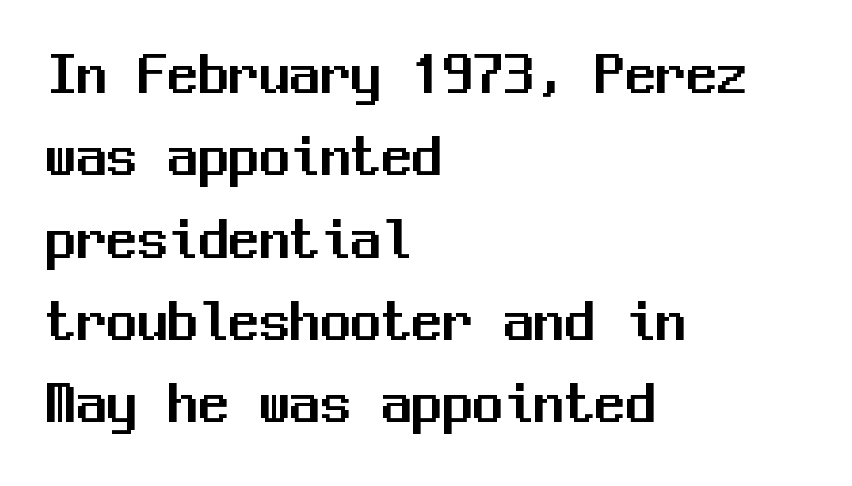
All the whitespace from short lines collects on the right. The space between consecutive lines is moderate. The letters carry no serifs — their stems end cleanly without finishing strokes. The horizontal fit of the characters is conventional and even. Do the characters align in a grid? Yes, the font is monospaced. The foot of each line stays bare and open.
